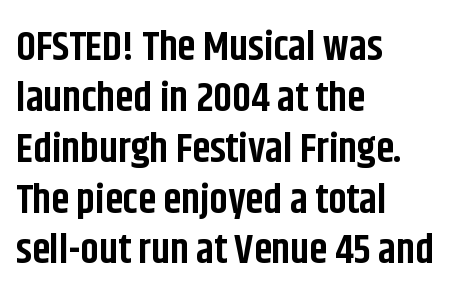
Q: Is the text bold? A: Yes.
Q: Is the text italic (slanted)? A: No, it is upright.
Q: Is the typeface a serif or a sans-serif typeface? A: Sans-serif.
Q: Is the text underlined? A: No.
Q: How is the paragraph aligned? A: Left-aligned.
Q: Is the spacing between letters normal or unusually wide? A: Normal.
Q: Width (condensed, normal, or wide)? A: Condensed.
Q: Stroke contrast? A: Low.
Q: x-height? A: Large.
Q: Monospaced? A: No.
